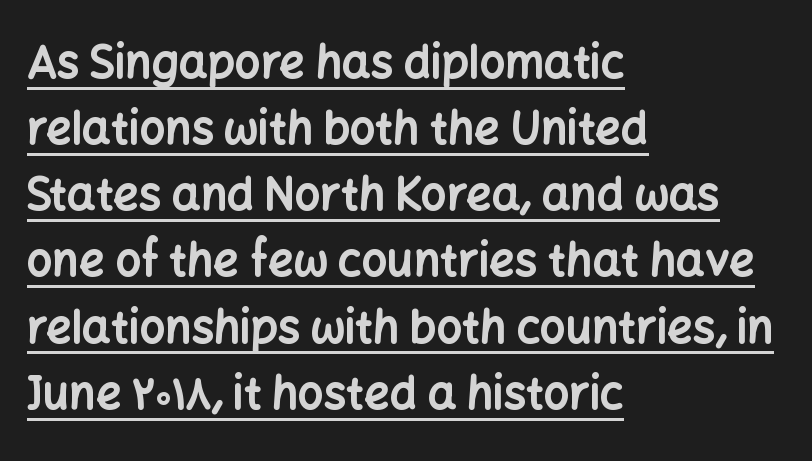
{"serif": "no", "italic": "no", "bold": "yes", "weight": "bold", "width": "normal", "stroke_contrast": "low", "x_height": "medium", "monospaced": "no", "underline": "yes", "align": "left", "line_spacing": "normal", "line_spacing_ratio": 1.47, "letter_spacing": "normal", "letter_spacing_em": 0.0, "glyph_px": 45}
